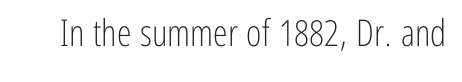
Q: Is the text bold? A: No.
Q: Is the text italic (slanted)? A: No, it is upright.
Q: Is the typeface a serif or a sans-serif typeface? A: Sans-serif.
Q: Is the text underlined? A: No.
Q: Is the spacing between letters normal or unusually wide? A: Normal.
Q: Width (condensed, normal, or wide)? A: Condensed.
Q: Stroke contrast? A: Low.
Q: x-height? A: Medium.
Q: Monospaced? A: No.
